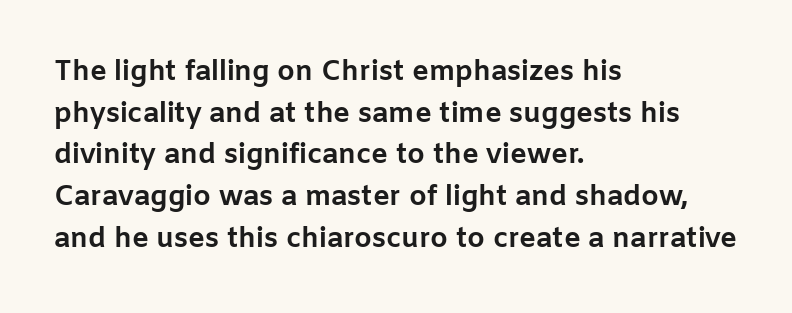
Q: Is the text bold? A: Yes.
Q: Is the text italic (slanted)? A: No, it is upright.
Q: Is the typeface a serif or a sans-serif typeface? A: Sans-serif.
Q: Is the text underlined? A: No.
Q: How is the paragraph aligned? A: Left-aligned.
Q: Is the spacing between letters normal or unusually wide? A: Normal.
Q: Is the spacing between lines tight, normal or loose? A: Normal.
Q: Width (condensed, normal, or wide)? A: Normal.
Q: Stroke contrast? A: Low.
Q: x-height? A: Medium.
Q: Monospaced? A: No.
